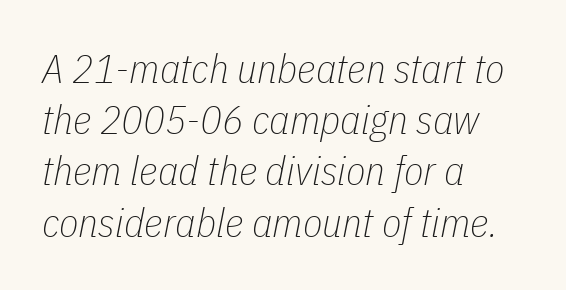
The text block is weighted toward the left margin, trailing off unevenly rightward. It's the slanting kind of type. Nobody touched the tracking dial on this one. This reads as an unemphasized weight, regular at the heaviest.
